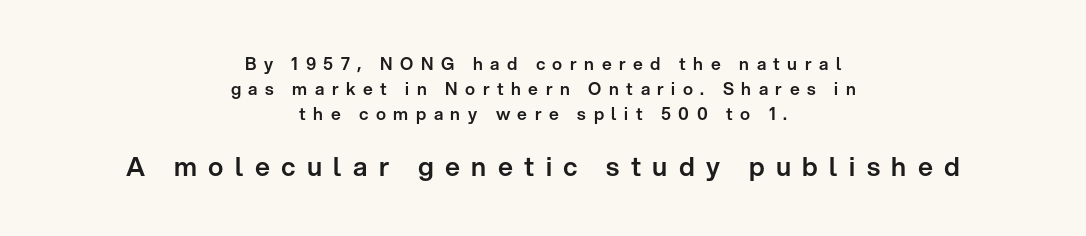
A student would notice the bottom passage is typeset larger than what precedes it. Anything drawn beneath the words? Only blank space. Vertical spacing — default. The type is letterspaced generously, with wide tracking. Does the lettering tilt? It doesn't — this is upright.
